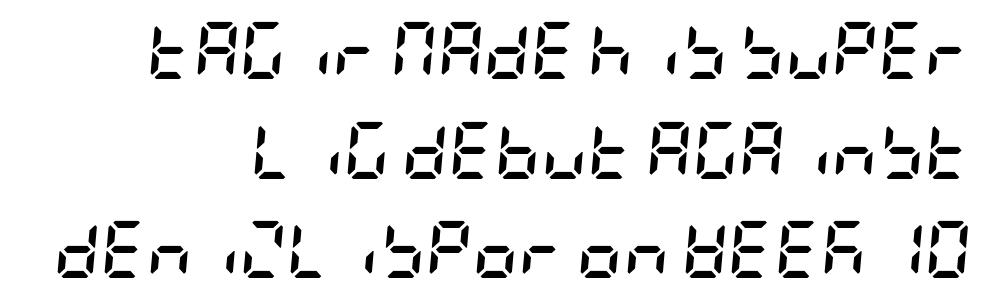
Q: Is the text bold? A: Yes.
Q: Is the text italic (slanted)? A: Yes, it leans right by about 5 degrees.
Q: Is the text underlined? A: No.
Q: How is the paragraph aligned? A: Right-aligned.
Q: Is the spacing between letters normal or unusually wide? A: Normal.
Q: Width (condensed, normal, or wide)? A: Condensed.
Q: Stroke contrast? A: Low.
Q: x-height? A: Large.
